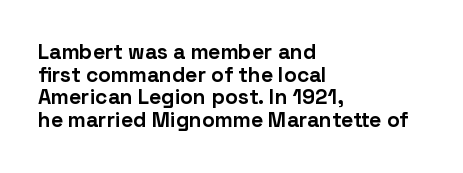
Q: Is the text bold? A: Yes.
Q: Is the text italic (slanted)? A: No, it is upright.
Q: Is the text underlined? A: No.
Q: How is the paragraph aligned? A: Left-aligned.
Q: Is the spacing between letters normal or unusually wide? A: Normal.
Q: Is the spacing between lines tight, normal or loose? A: Tight.
